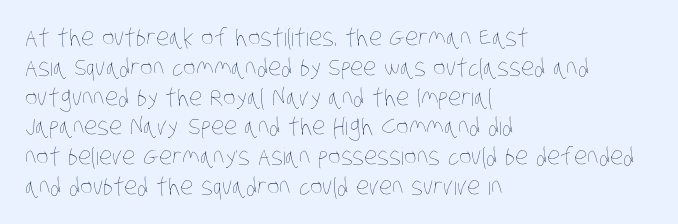
{"bold": "no", "underline": "no", "align": "left", "line_spacing_ratio": 1.24, "letter_spacing": "normal", "letter_spacing_em": 0.0, "glyph_px": 24}
